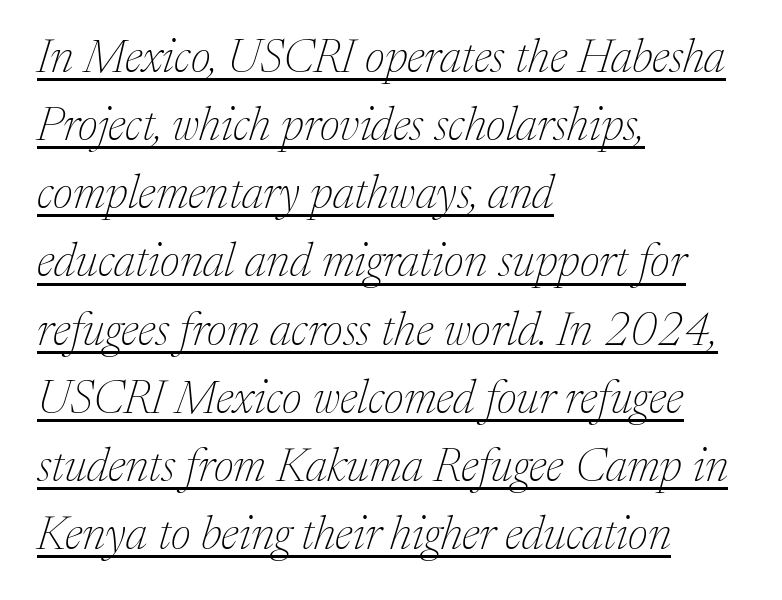
{"serif": "yes", "italic": "yes", "lean": "right", "slant_degrees": 17, "bold": "no", "weight": "thin", "width": "normal", "stroke_contrast": "medium", "x_height": "medium", "monospaced": "no", "underline": "yes", "align": "left", "line_spacing": "normal", "line_spacing_ratio": 1.45, "letter_spacing": "normal", "letter_spacing_em": 0.0, "glyph_px": 47}
